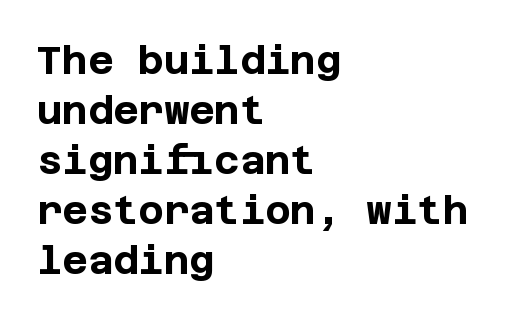
{"serif": "no", "italic": "no", "bold": "yes", "weight": "bold", "width": "normal", "stroke_contrast": "low", "x_height": "large", "underline": "no", "align": "left", "line_spacing": "normal", "line_spacing_ratio": 1.28, "letter_spacing": "normal", "letter_spacing_em": 0.0, "glyph_px": 39}
